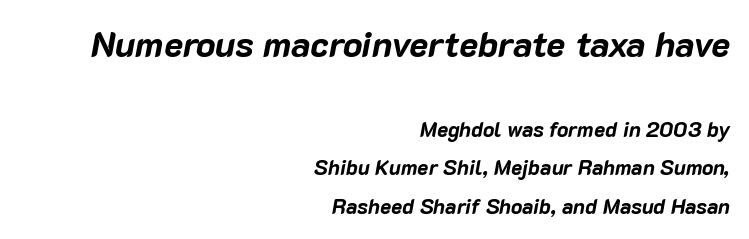
The space directly below the letters is spotless. The rendering shrinks the type as you move from the upper chunk to the lower. The letters advance in unequal steps, a hallmark of proportional type. Short and long lines alike share a common ending point at right. The letters sit at their default tracking, neither squeezed nor spread.
